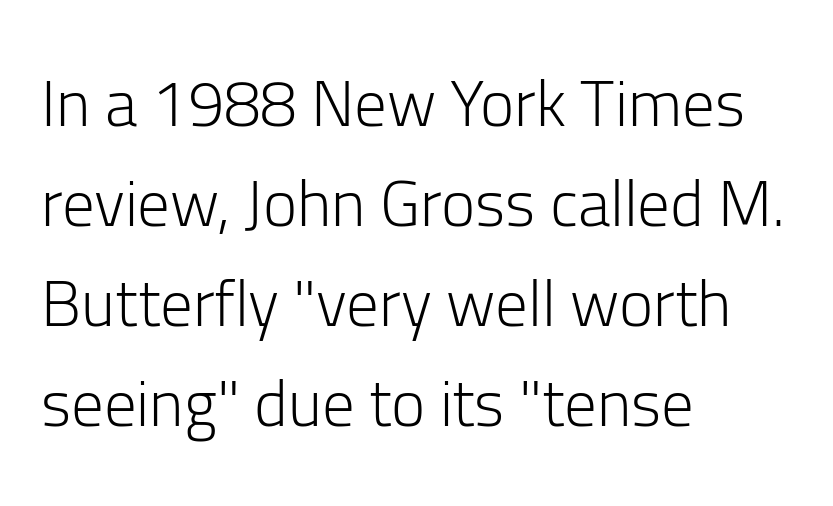
Only glyphs here, with clear space below each row. Compared with typical body copy, the letter spacing here is the same. When letters stand straight like this, we call the style roman or upright. One glance says typical: line gaps are just what's usual.
